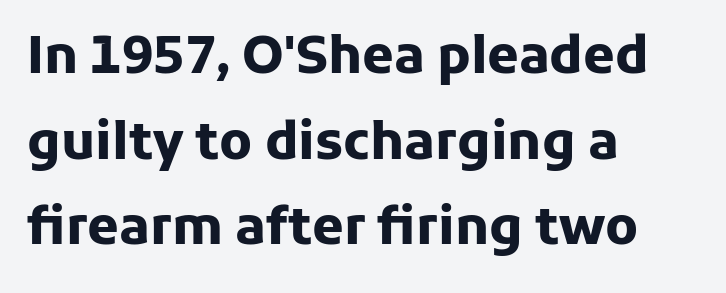
Q: Is the text bold? A: Yes.
Q: Is the text italic (slanted)? A: No, it is upright.
Q: Is the typeface a serif or a sans-serif typeface? A: Sans-serif.
Q: Is the text underlined? A: No.
Q: How is the paragraph aligned? A: Left-aligned.
Q: Is the spacing between letters normal or unusually wide? A: Normal.
Q: Is the spacing between lines tight, normal or loose? A: Normal.
Q: Width (condensed, normal, or wide)? A: Normal.
Q: Stroke contrast? A: Low.
Q: x-height? A: Medium.
Q: Monospaced? A: No.
